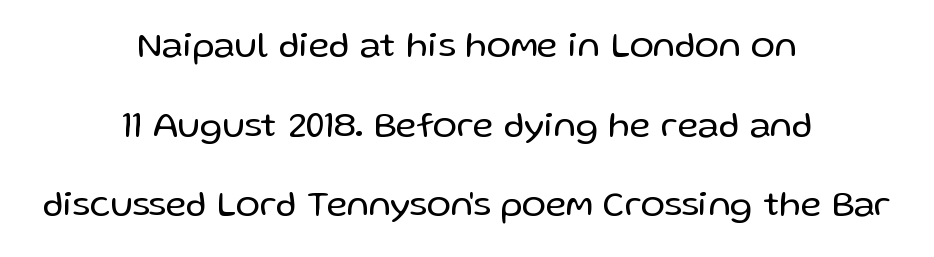
Q: Is the text bold? A: No.
Q: Is the text italic (slanted)? A: No, it is upright.
Q: Is the typeface a serif or a sans-serif typeface? A: Sans-serif.
Q: Is the text underlined? A: No.
Q: How is the paragraph aligned? A: Centered.
Q: Is the spacing between letters normal or unusually wide? A: Normal.
Q: Is the spacing between lines tight, normal or loose? A: Loose.
Q: Width (condensed, normal, or wide)? A: Normal.
Q: Stroke contrast? A: Low.
Q: x-height? A: Medium.
Q: Monospaced? A: No.
